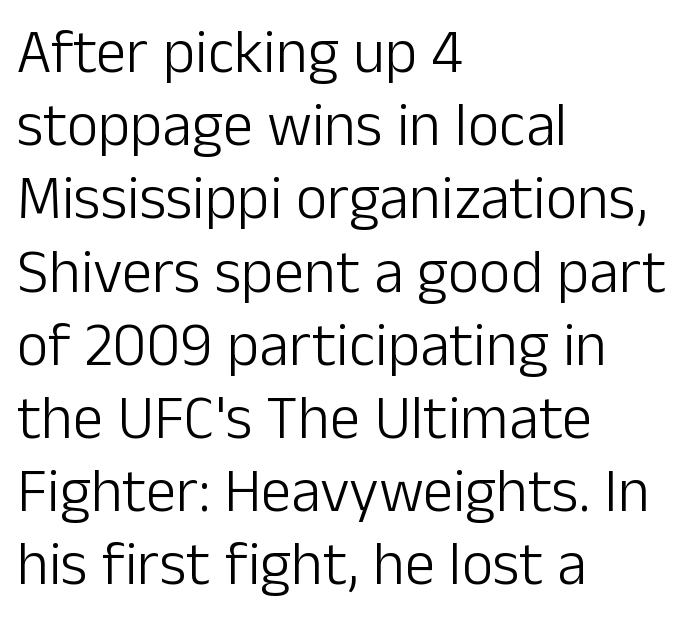
The image shows 61 px light sans-serif type, upright; set left-aligned, line spacing 1.2x, normal letter spacing, not underlined; low stroke contrast and a medium x-height.
